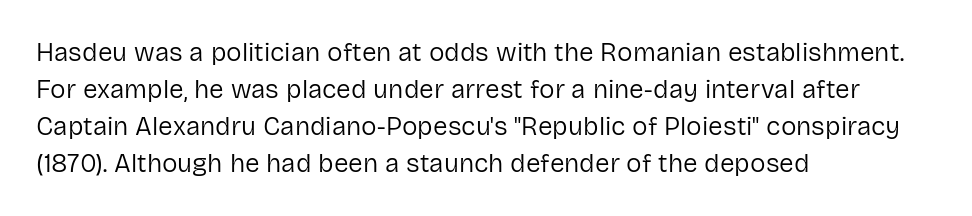
{"italic": "no", "bold": "no", "underline": "no", "align": "left", "line_spacing": "normal", "line_spacing_ratio": 1.42, "letter_spacing": "normal", "letter_spacing_em": 0.0, "glyph_px": 26}
